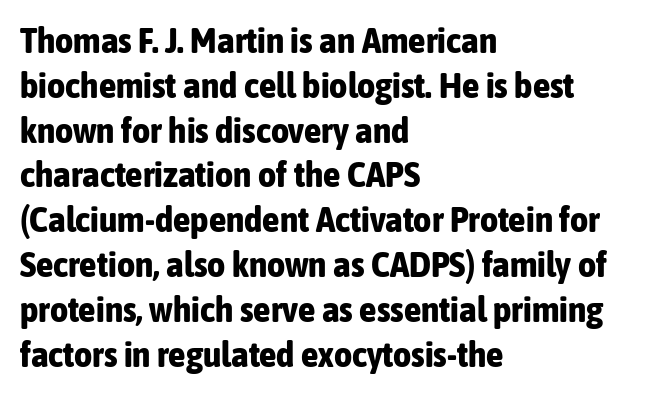
Q: Is the text bold? A: Yes.
Q: Is the text italic (slanted)? A: No, it is upright.
Q: Is the typeface a serif or a sans-serif typeface? A: Sans-serif.
Q: Is the text underlined? A: No.
Q: How is the paragraph aligned? A: Left-aligned.
Q: Is the spacing between letters normal or unusually wide? A: Normal.
Q: Is the spacing between lines tight, normal or loose? A: Normal.
Q: Width (condensed, normal, or wide)? A: Condensed.
Q: Stroke contrast? A: Low.
Q: x-height? A: Medium.
Q: Monospaced? A: No.
